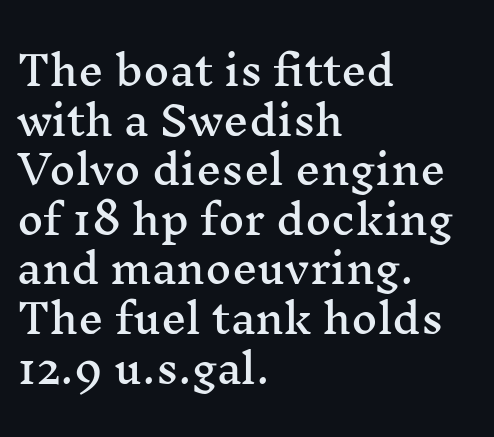
Type without underlining. Horizontally, the lines are justified to the leading edge only. The face used here is seriffed, in the tradition of book romans. The font's upright variant was chosen for this text. These lines are rendered in a variable-pitch font. Honestly, the letter spacing is just normal — you wouldn't notice it.
